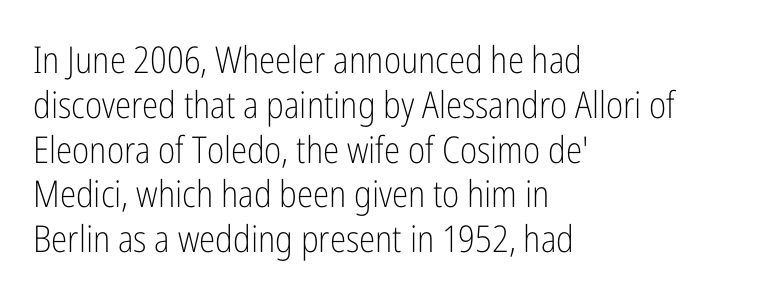
Q: Is the text bold? A: No.
Q: Is the text italic (slanted)? A: No, it is upright.
Q: Is the typeface a serif or a sans-serif typeface? A: Sans-serif.
Q: Is the text underlined? A: No.
Q: How is the paragraph aligned? A: Left-aligned.
Q: Is the spacing between letters normal or unusually wide? A: Normal.
Q: Width (condensed, normal, or wide)? A: Condensed.
Q: Stroke contrast? A: Low.
Q: x-height? A: Medium.
Q: Monospaced? A: No.
